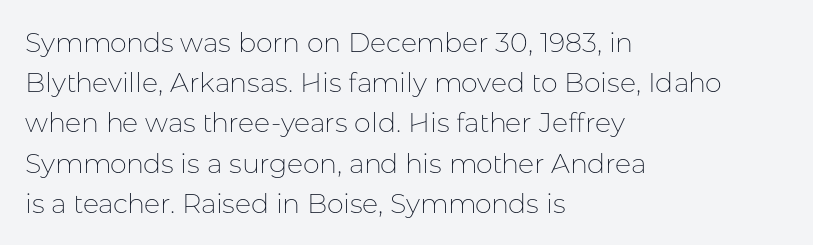
The paragraph shown leans on its left margin. Has an underline been added? It has not. The font's upright variant was chosen for this text. The cut favours lightness, reaching ordinary text weight at its darkest.
